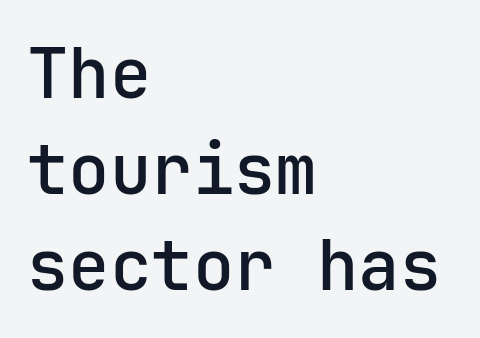
{"serif": "no", "italic": "no", "bold": "semi", "weight": "semibold", "width": "normal", "stroke_contrast": "low", "x_height": "medium", "underline": "no", "align": "left", "line_spacing": "normal", "line_spacing_ratio": 1.39, "letter_spacing": "normal", "letter_spacing_em": 0.0, "glyph_px": 69}
